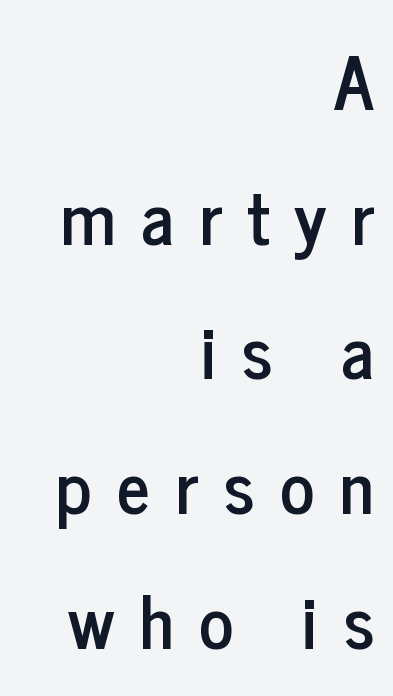
{"serif": "no", "italic": "no", "width": "condensed", "stroke_contrast": "low", "x_height": "medium", "monospaced": "no", "underline": "no", "align": "right", "line_spacing_ratio": 1.87, "letter_spacing": "wide", "letter_spacing_em": 0.35, "glyph_px": 72}
